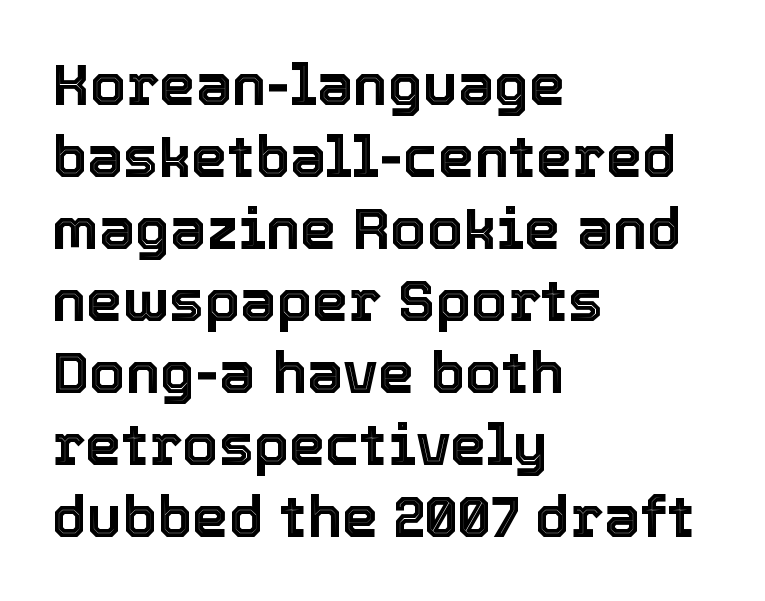
{"italic": "no", "width": "normal", "x_height": "medium", "monospaced": "no", "underline": "no", "align": "left", "line_spacing_ratio": 1.24, "letter_spacing": "normal", "letter_spacing_em": 0.0, "glyph_px": 58}
